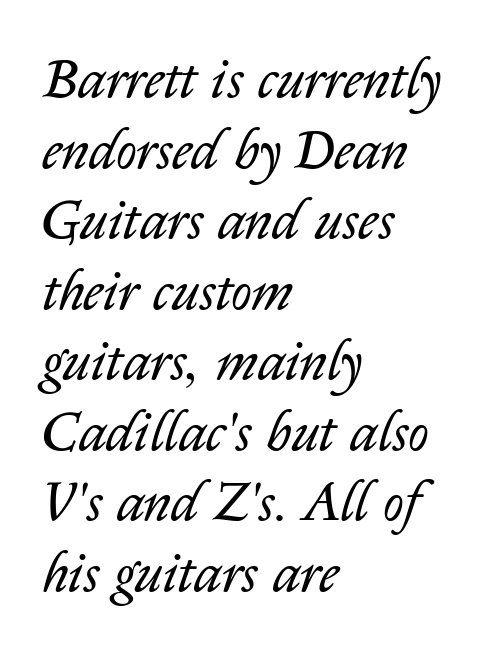
The image shows 56 px regular-weight type, italic (leaning right); set left-aligned, normal line spacing (1.26x), normal letter spacing, not underlined; low stroke contrast and a medium x-height.
